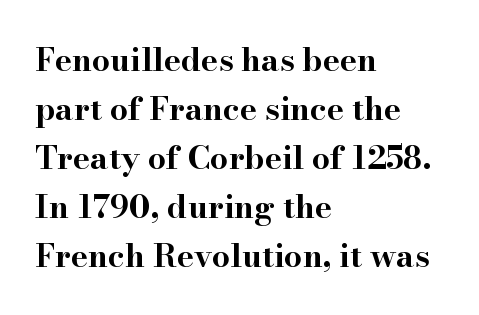
Quick note: not italic, upright. Classification — serif. Nothing unusual about the tracking: characters are spaced as the font intends. Character widths vary here, with narrow letters taking less room than wide ones. Descenders hang freely into open space. Left-aligned paragraph, ragged on the right.
